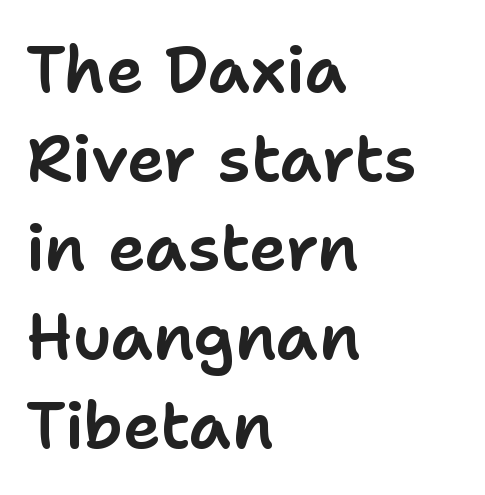
{"serif": "no", "italic": "no", "width": "normal", "stroke_contrast": "low", "x_height": "medium", "monospaced": "no", "underline": "no", "align": "left", "line_spacing": "normal", "line_spacing_ratio": 1.39, "letter_spacing": "normal", "letter_spacing_em": 0.0, "glyph_px": 64}
